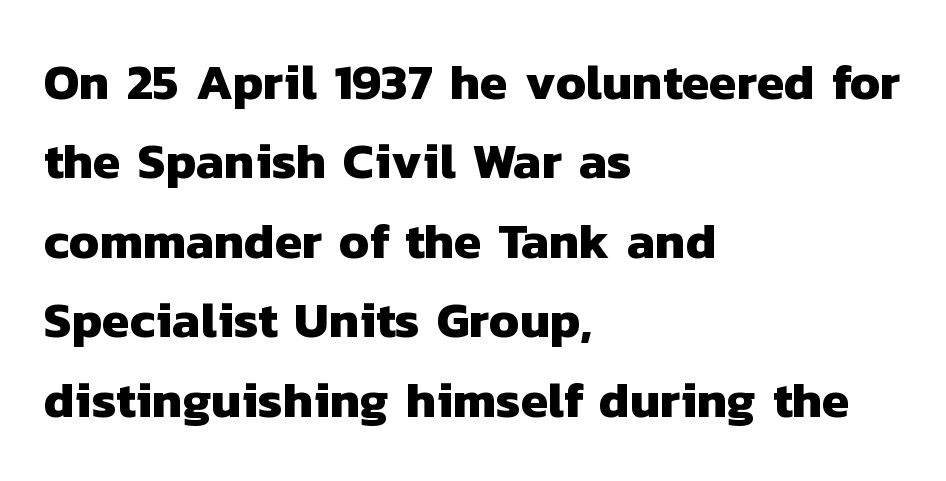
Successive baselines arrive at the customary interval. The rendering shows plain stroke endings on the letterforms — a sans-serif design. The setting favours the left margin, as ordinary paragraphs usually do. A full-strength bold gives these letters their thick strokes.
